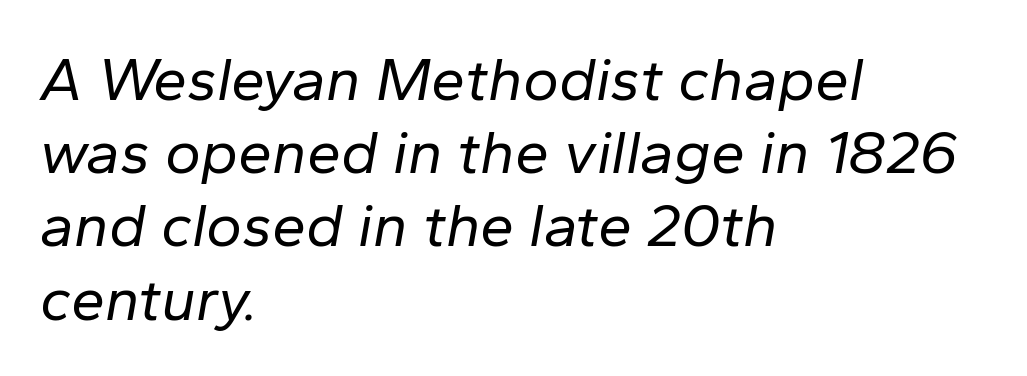
The image shows 61 px regular-weight type, italic (leaning right); set left-aligned, line spacing 1.2x, normal letter spacing, not underlined; low stroke contrast and a medium x-height.
